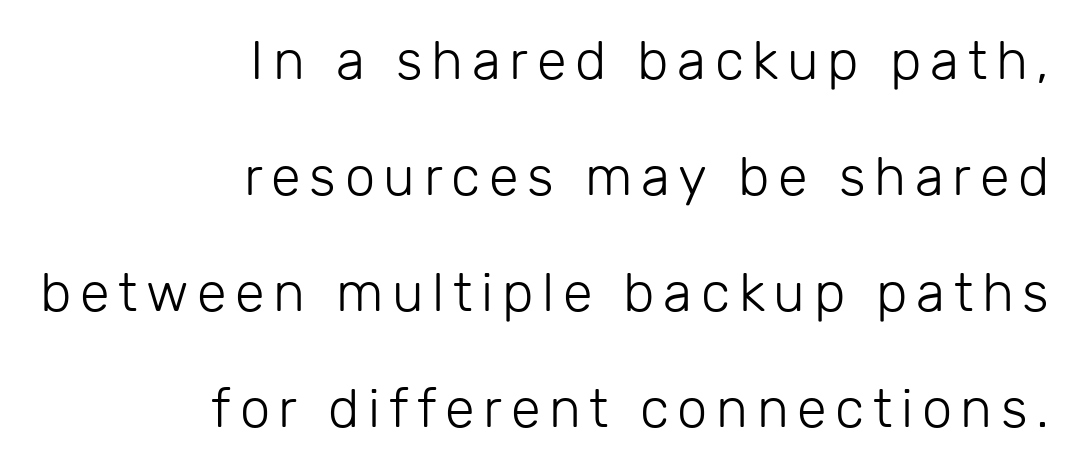
Think of a printed novel: that variable character pitch is what you see here. Notice how the passage keeps a crisp vertical edge on the right only. The typeface chosen for these lines omits serifs. The letterforms sit at book weight or below.
